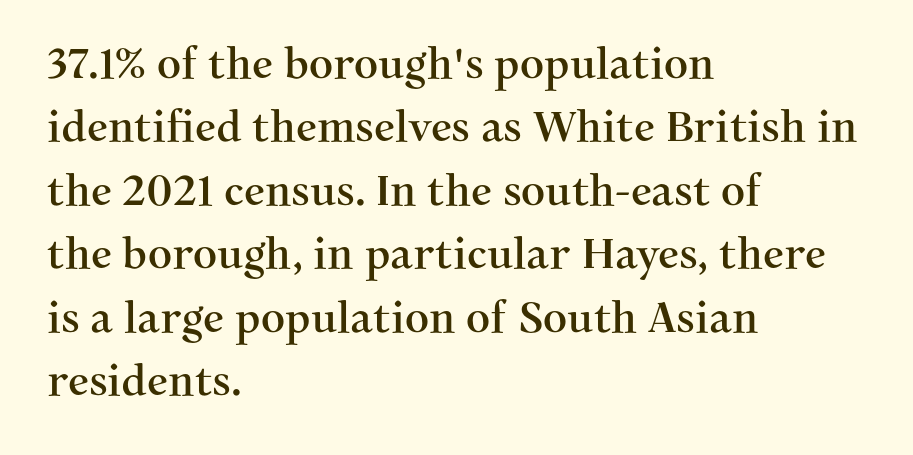
Q: Is the text italic (slanted)? A: No, it is upright.
Q: Is the typeface a serif or a sans-serif typeface? A: Serif.
Q: Is the text underlined? A: No.
Q: How is the paragraph aligned? A: Left-aligned.
Q: Is the spacing between letters normal or unusually wide? A: Normal.
Q: Is the spacing between lines tight, normal or loose? A: Normal.
Q: Width (condensed, normal, or wide)? A: Normal.
Q: Stroke contrast? A: Medium.
Q: x-height? A: Medium.
Q: Monospaced? A: No.
